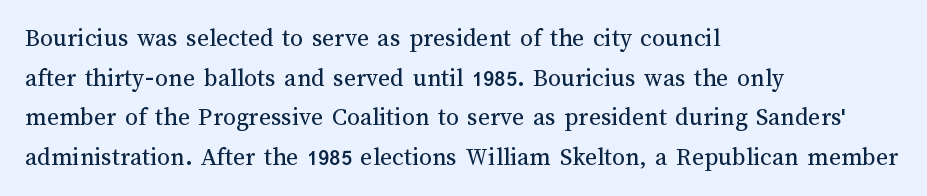
The block of text has a typical density, with ordinary space between rows. The line texture is even and compact thanks to regular tracking. Nothing heavy about these letters — not bold at all. Which margin do the lines hug? The left one — the right edge is uneven.
